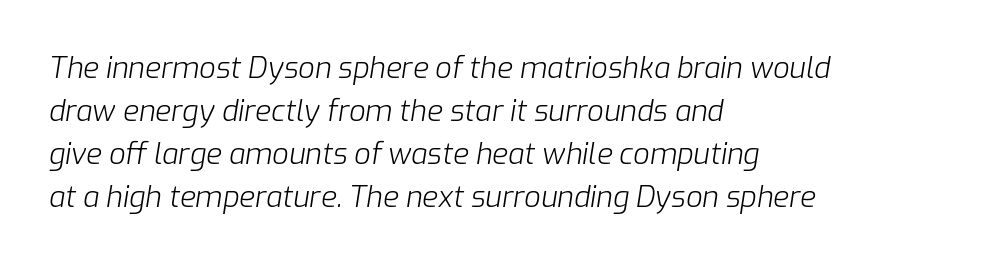
Q: Is the text bold? A: No.
Q: Is the text italic (slanted)? A: Yes, it leans right by about 9 degrees.
Q: Is the text underlined? A: No.
Q: How is the paragraph aligned? A: Left-aligned.
Q: Is the spacing between letters normal or unusually wide? A: Normal.
Q: Is the spacing between lines tight, normal or loose? A: Normal.
Q: Width (condensed, normal, or wide)? A: Normal.
Q: Stroke contrast? A: Low.
Q: x-height? A: Medium.
Q: Monospaced? A: No.
